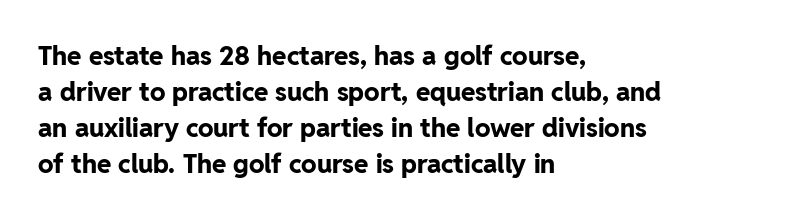
Weight: bold. Inter-character spacing is left at the font's built-in metrics. Check the space under the baseline: it is left empty. These lines sit exactly where default settings would place them. Compared with a centered layout, this one pins lines to the left instead.
